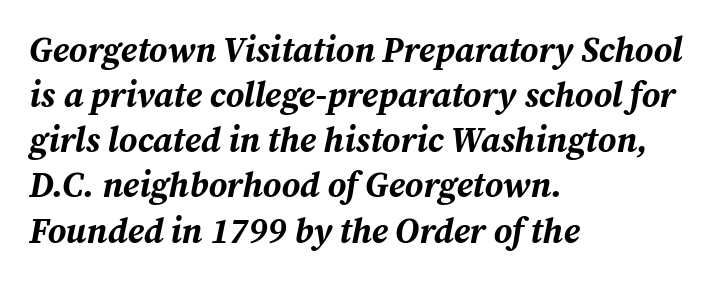
The image shows 35 px bold type, italic (leaning right); set left-aligned, normal line spacing (1.29x), normal letter spacing, not underlined; medium stroke contrast and a medium x-height.
